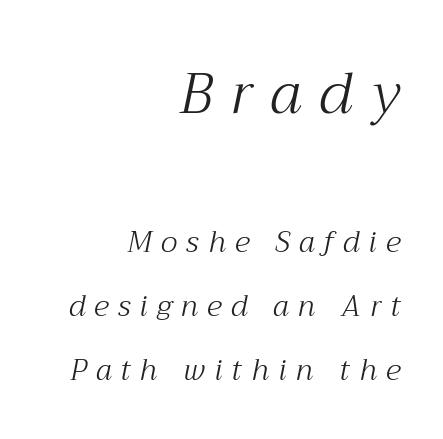
The glyphs are unaccompanied by any horizontal stroke below them. Yep, those are serifs on the letters. A typesetter would mark this as italic. This layout puts the oversized block above and the modest block below. Counters stay open thanks to moderate or lighter strokes. Do the characters align in a grid? No, the font is proportional.
